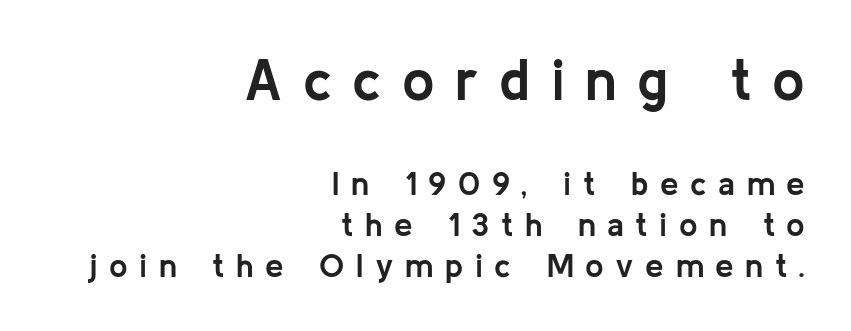
Q: Is the text bold? A: Yes.
Q: Is the text italic (slanted)? A: No, it is upright.
Q: Is the typeface a serif or a sans-serif typeface? A: Sans-serif.
Q: Is the text underlined? A: No.
Q: How is the paragraph aligned? A: Right-aligned.
Q: Is the spacing between letters normal or unusually wide? A: Unusually wide.
Q: Which block of text is set in a larger size, the first (top) or the second (bottom)? A: The first (top) one.
Q: Width (condensed, normal, or wide)? A: Normal.
Q: Stroke contrast? A: Low.
Q: x-height? A: Medium.
Q: Monospaced? A: No.
